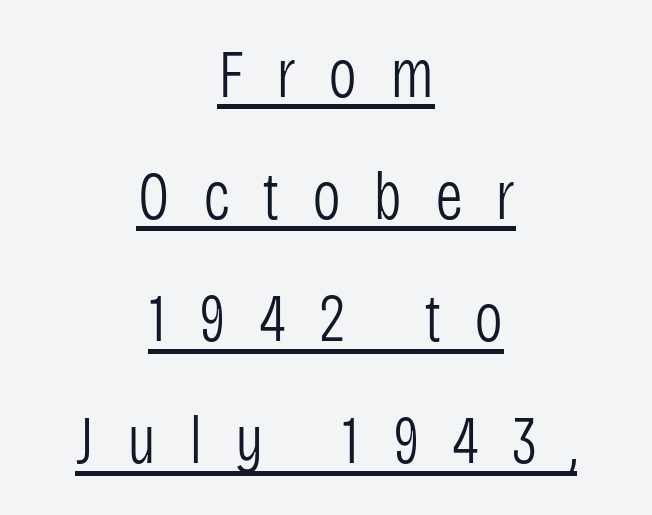
{"serif": "no", "italic": "no", "bold": "no", "weight": "light", "width": "condensed", "stroke_contrast": "low", "x_height": "large", "monospaced": "no", "underline": "yes", "align": "center", "line_spacing_ratio": 1.77, "letter_spacing": "wide", "letter_spacing_em": 0.47, "glyph_px": 69}
